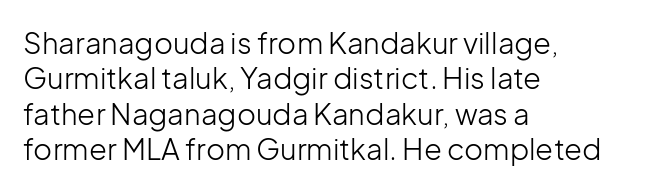
{"serif": "no", "italic": "no", "bold": "no", "weight": "light", "width": "normal", "stroke_contrast": "low", "x_height": "medium", "monospaced": "no", "underline": "no", "align": "left", "line_spacing_ratio": 1.22, "letter_spacing": "normal", "letter_spacing_em": 0.0, "glyph_px": 29}
